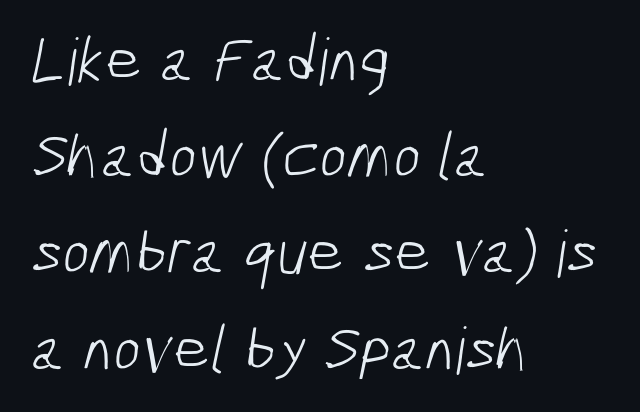
Nobody touched the tracking dial on this one. Evenly set lines give the paragraph a standard silhouette. Nothing heavy about these letters — not bold at all. Horizontally, the lines are justified to the leading edge only.
